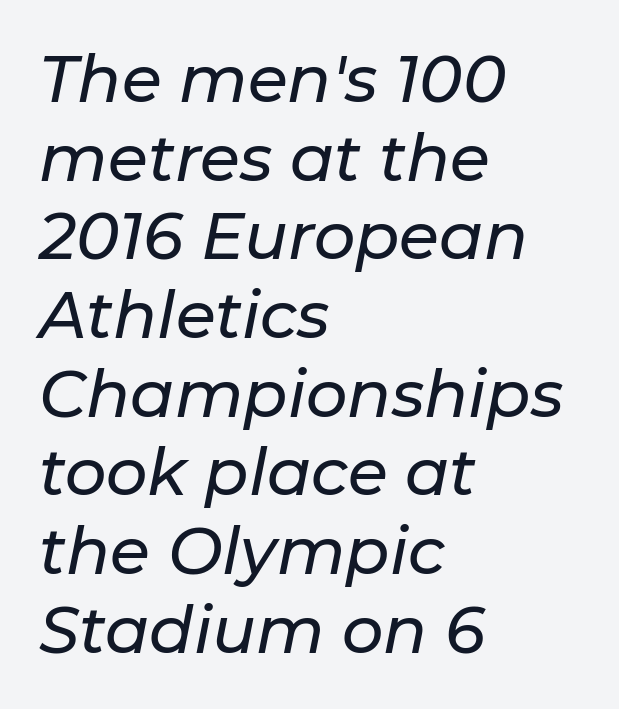
The image shows 65 px text type, italic (leaning right); set left-aligned, line spacing 1.21x, normal letter spacing, not underlined; low stroke contrast and a medium x-height.
